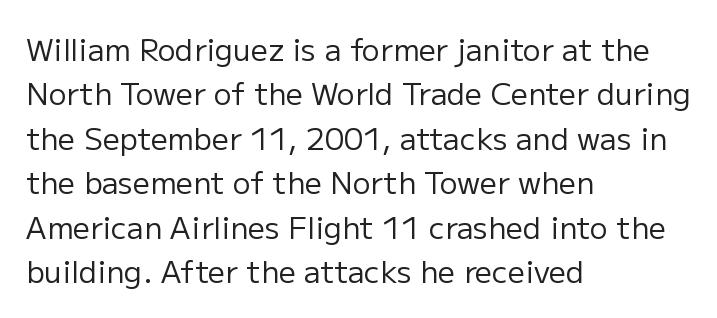
All the whitespace from short lines collects on the right. Check under the words: just untouched page. The horizontal fit of the characters is conventional and even. Grotesque or geometric, the face here clearly has no serifs.
